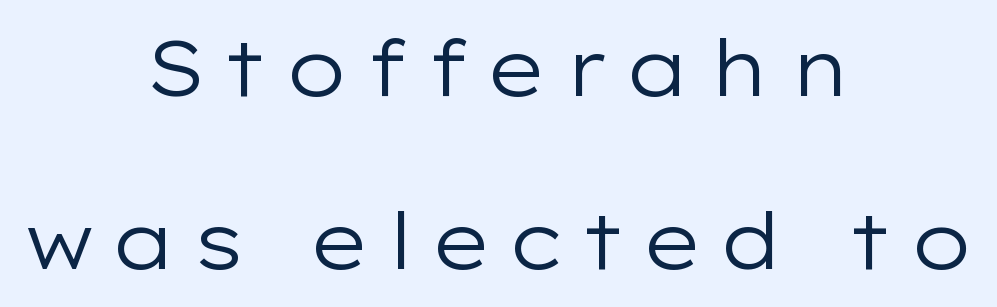
{"serif": "no", "italic": "no", "bold": "no", "weight": "regular", "width": "wide", "stroke_contrast": "low", "x_height": "medium", "monospaced": "no", "underline": "no", "align": "center", "line_spacing": "loose", "line_spacing_ratio": 2.19, "letter_spacing": "wide", "letter_spacing_em": 0.21, "glyph_px": 79}
